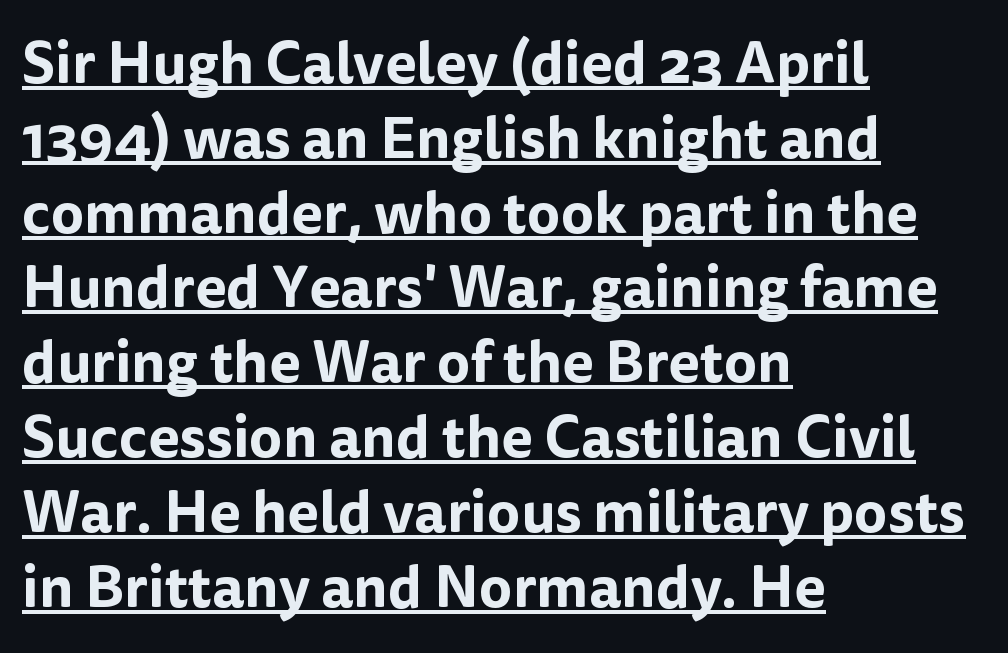
{"serif": "no", "italic": "no", "width": "normal", "stroke_contrast": "low", "x_height": "medium", "monospaced": "no", "underline": "yes", "align": "left", "line_spacing": "normal", "line_spacing_ratio": 1.29, "letter_spacing": "normal", "letter_spacing_em": 0.0, "glyph_px": 58}
